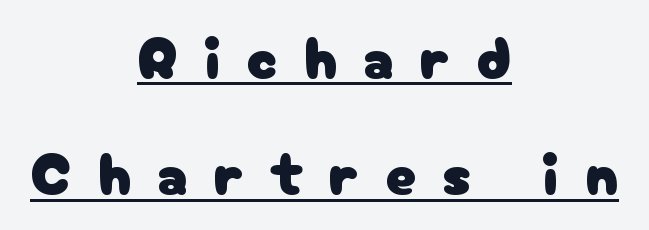
{"serif": "no", "italic": "no", "width": "normal", "stroke_contrast": "low", "x_height": "medium", "monospaced": "no", "underline": "yes", "align": "center", "line_spacing": "loose", "line_spacing_ratio": 1.94, "letter_spacing": "wide", "letter_spacing_em": 0.44, "glyph_px": 60}
